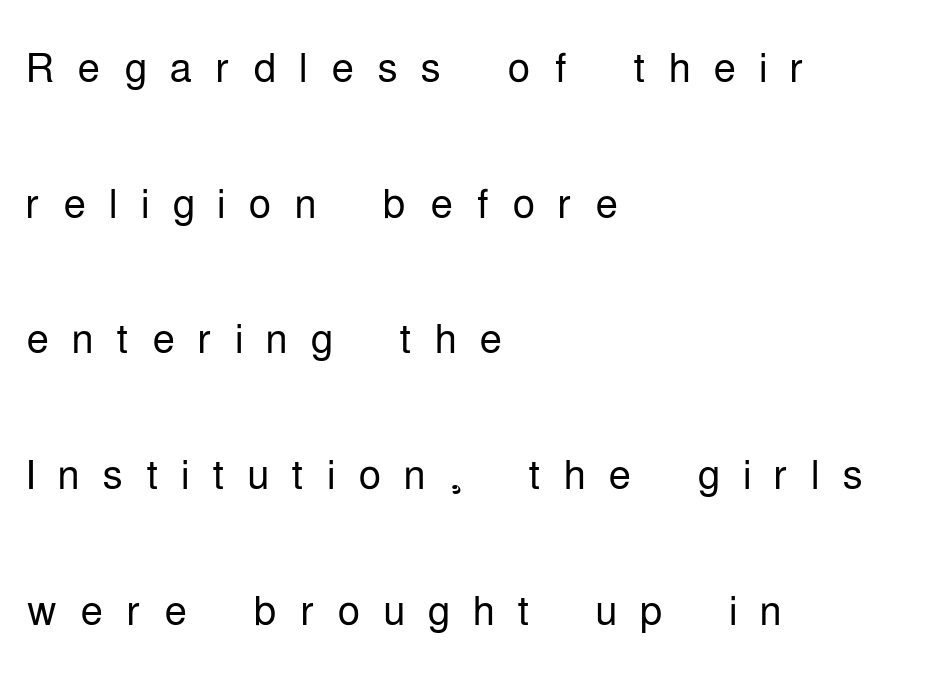
The image shows 57 px light, condensed sans-serif type, upright; set left-aligned, loose line spacing (2.38x), unusually wide letter spacing (+0.4 em), not underlined; low stroke contrast and a medium x-height.
